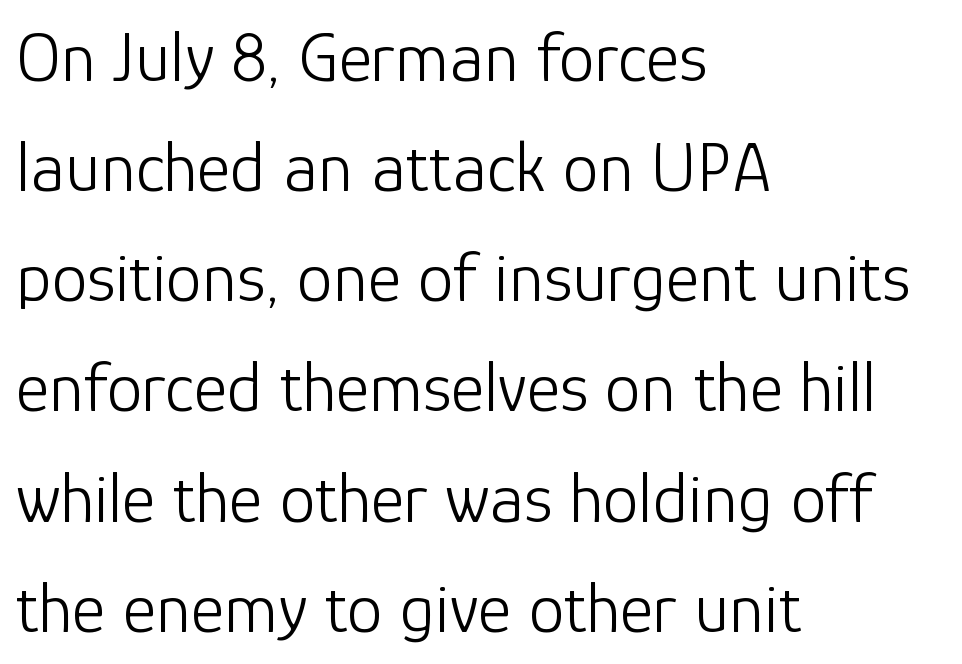
{"serif": "no", "italic": "no", "bold": "no", "weight": "light", "width": "normal", "stroke_contrast": "low", "x_height": "medium", "monospaced": "no", "underline": "no", "align": "left", "line_spacing": "normal", "line_spacing_ratio": 1.53, "letter_spacing": "normal", "letter_spacing_em": 0.0, "glyph_px": 72}
